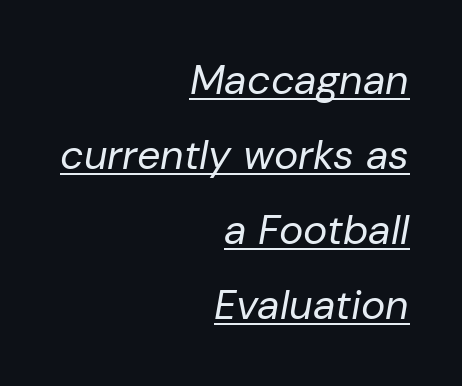
Q: Is the text bold? A: No.
Q: Is the text italic (slanted)? A: Yes, it leans right by about 10 degrees.
Q: Is the text underlined? A: Yes.
Q: How is the paragraph aligned? A: Right-aligned.
Q: Is the spacing between letters normal or unusually wide? A: Normal.
Q: Width (condensed, normal, or wide)? A: Normal.
Q: Stroke contrast? A: Low.
Q: x-height? A: Medium.
Q: Monospaced? A: No.
